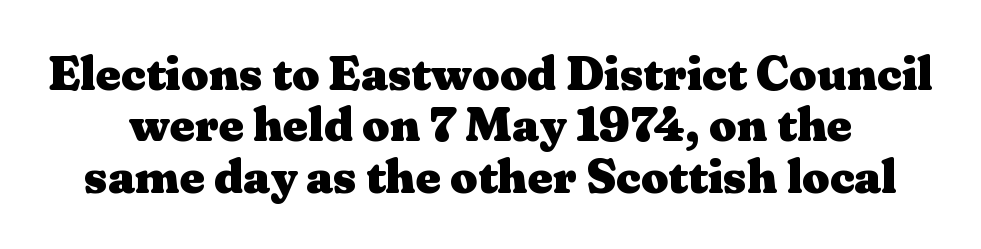
Q: Is the text bold? A: Yes.
Q: Is the text italic (slanted)? A: No, it is upright.
Q: Is the typeface a serif or a sans-serif typeface? A: Serif.
Q: Is the text underlined? A: No.
Q: Is the spacing between letters normal or unusually wide? A: Normal.
Q: Is the spacing between lines tight, normal or loose? A: Tight.
Q: Width (condensed, normal, or wide)? A: Wide.
Q: Stroke contrast? A: Medium.
Q: x-height? A: Medium.
Q: Monospaced? A: No.
